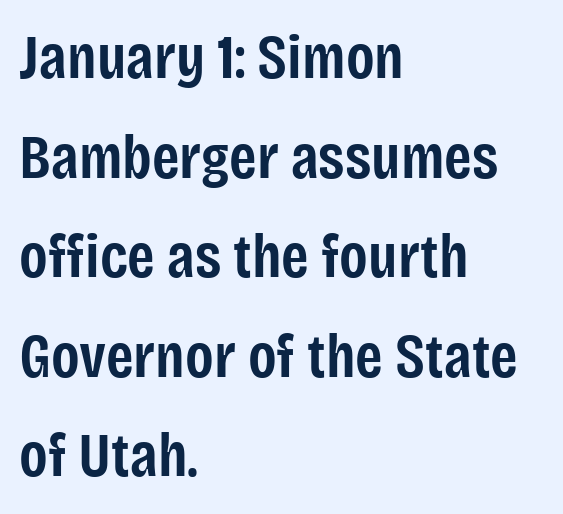
Q: Is the text bold? A: Semi-bold.
Q: Is the text italic (slanted)? A: No, it is upright.
Q: Is the typeface a serif or a sans-serif typeface? A: Sans-serif.
Q: Is the text underlined? A: No.
Q: How is the paragraph aligned? A: Left-aligned.
Q: Is the spacing between letters normal or unusually wide? A: Normal.
Q: Is the spacing between lines tight, normal or loose? A: Normal.
Q: Width (condensed, normal, or wide)? A: Condensed.
Q: Stroke contrast? A: Low.
Q: x-height? A: Large.
Q: Monospaced? A: No.
